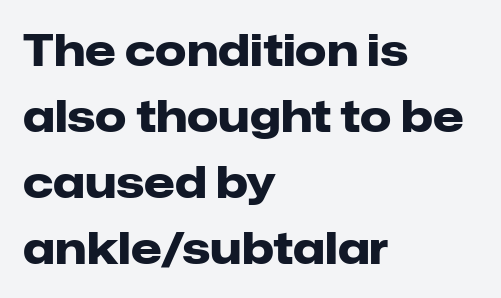
Q: Is the text bold? A: Yes.
Q: Is the text italic (slanted)? A: No, it is upright.
Q: Is the typeface a serif or a sans-serif typeface? A: Sans-serif.
Q: Is the text underlined? A: No.
Q: How is the paragraph aligned? A: Left-aligned.
Q: Is the spacing between letters normal or unusually wide? A: Normal.
Q: Is the spacing between lines tight, normal or loose? A: Normal.
Q: Width (condensed, normal, or wide)? A: Normal.
Q: Stroke contrast? A: Low.
Q: x-height? A: Medium.
Q: Monospaced? A: No.
